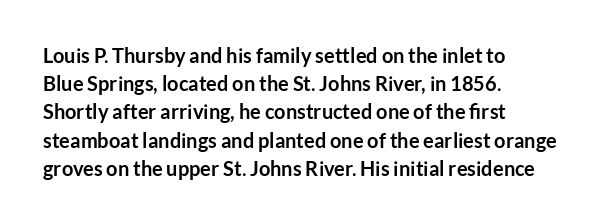
The image shows 20 px bold type, upright; set left-aligned, normal line spacing (1.41x), normal letter spacing, not underlined.
